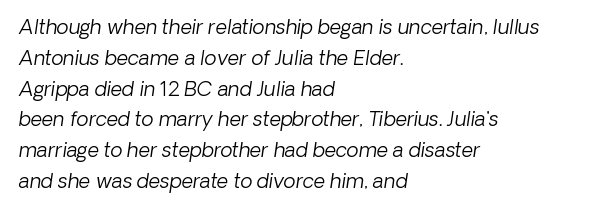
The image shows 20 px text type; set left-aligned, normal line spacing (1.54x), normal letter spacing, not underlined.
